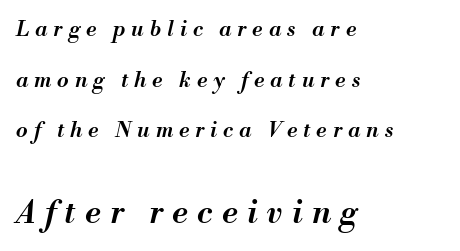
The image shows 32 px semibold type, italic (leaning right); set left-aligned, loose line spacing (2.41x), unusually wide letter spacing (+0.29 em), not underlined; the second (bottom) block is 1.52x larger; medium stroke contrast and a small x-height.
